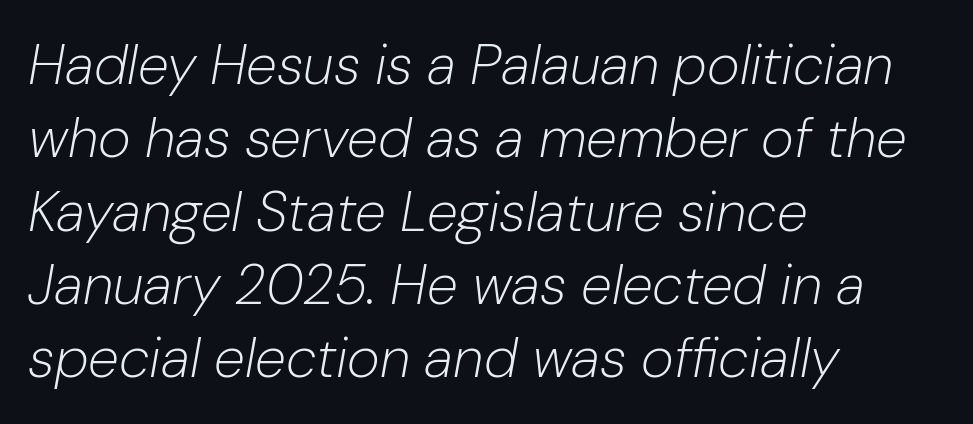
What's the leading like? Ordinary, nothing unusual. The face used here is proportionally spaced, like ordinary book or web type. This is oblique type, the kind used for emphasis or titles. Nobody drew a line under any word here.
